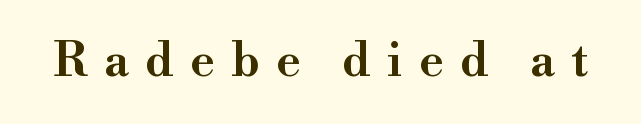
Q: Is the text italic (slanted)? A: No, it is upright.
Q: Is the typeface a serif or a sans-serif typeface? A: Serif.
Q: Is the text underlined? A: No.
Q: Is the spacing between letters normal or unusually wide? A: Unusually wide.
Q: Width (condensed, normal, or wide)? A: Wide.
Q: Stroke contrast? A: High.
Q: x-height? A: Small.
Q: Monospaced? A: No.
